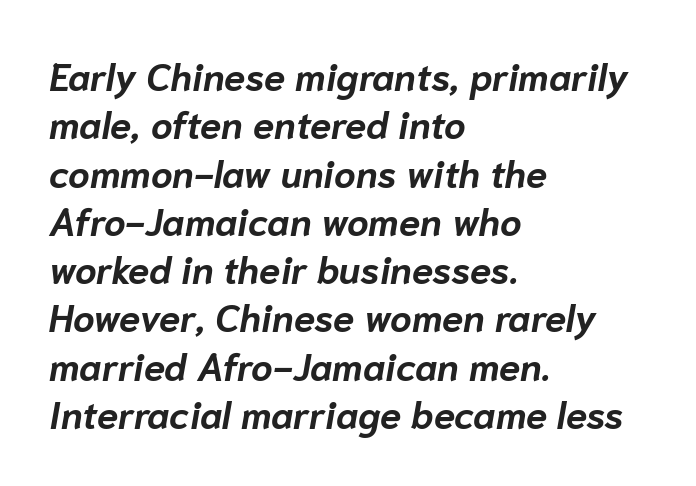
{"italic": "yes", "lean": "right", "slant_degrees": 10, "bold": "yes", "weight": "bold", "width": "normal", "stroke_contrast": "low", "x_height": "medium", "monospaced": "no", "underline": "no", "align": "left", "line_spacing": "normal", "line_spacing_ratio": 1.27, "letter_spacing": "normal", "letter_spacing_em": 0.0, "glyph_px": 38}
